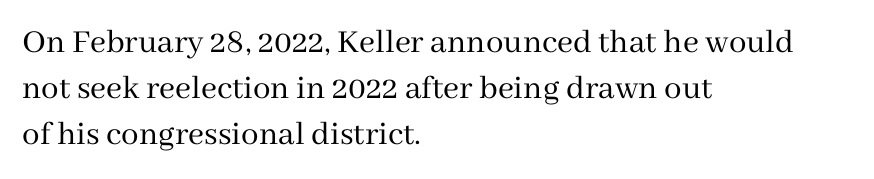
The image shows 35 px regular-weight serif type, upright; set left-aligned, normal line spacing (1.32x), normal letter spacing, not underlined; medium stroke contrast and a medium x-height.
